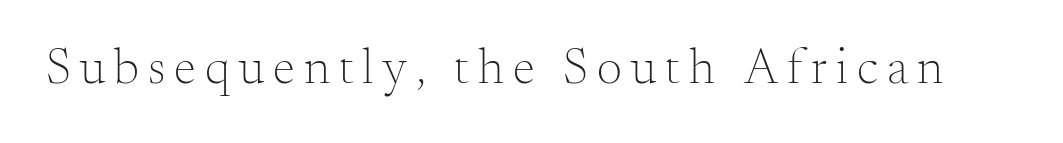
{"serif": "yes", "italic": "no", "bold": "no", "weight": "light", "width": "normal", "stroke_contrast": "medium", "x_height": "small", "monospaced": "no", "underline": "no", "glyph_px": 50}
